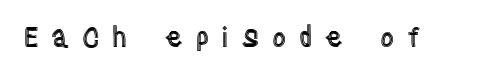
Unlike italic type, these characters show no tilt at all. Short note: letters widely spaced. The specimen omits any rule beneath the text block's lines.
